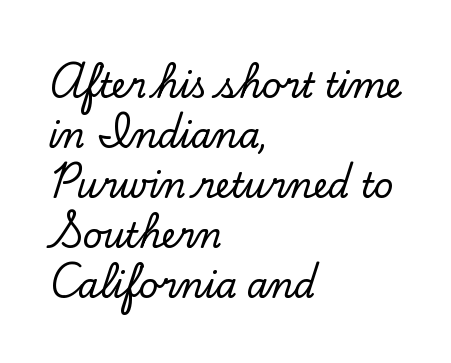
The image shows 34 px serif type; set left-aligned, normal line spacing (1.47x), normal letter spacing, not underlined; low stroke contrast and a small x-height.
